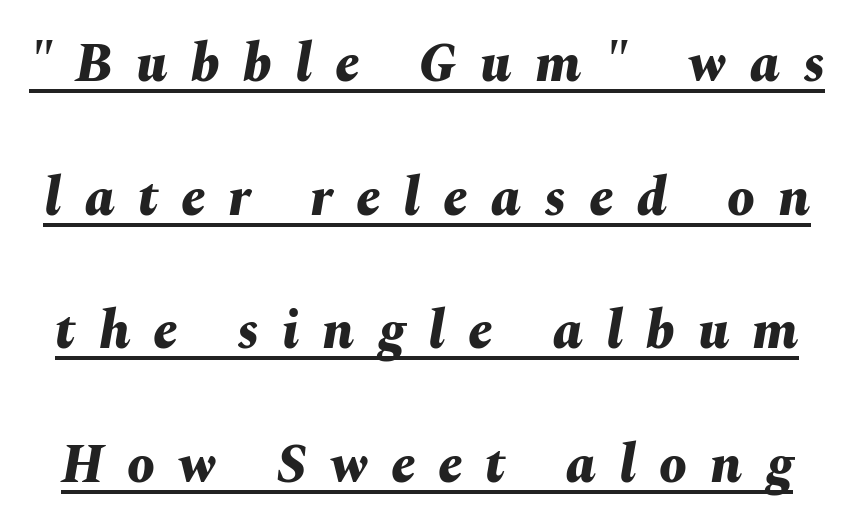
The image shows 55 px bold type, italic (leaning right); set loose line spacing (2.43x), unusually wide letter spacing (+0.42 em), underlined; medium stroke contrast and a medium x-height.
